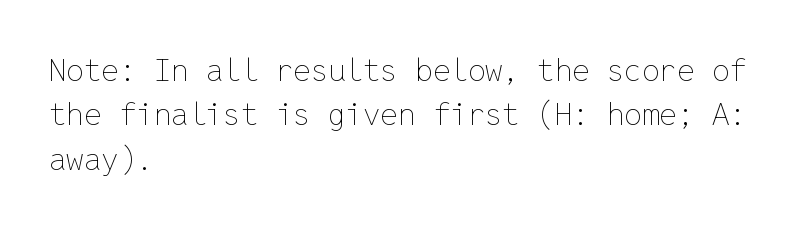
The image shows 31 px thin type, upright, monospaced; set left-aligned, normal line spacing (1.43x), normal letter spacing, not underlined; low stroke contrast and a medium x-height.
